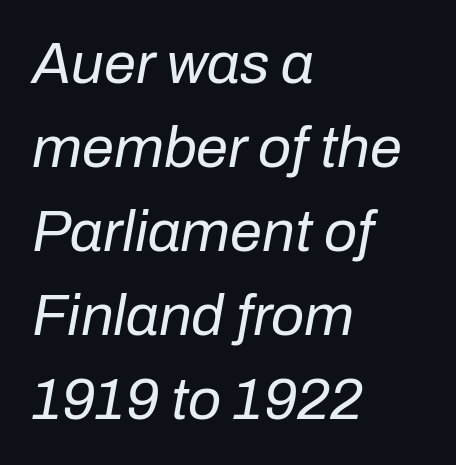
Spacing verdict: proportional, widths tailored to each character. Horizontally, the lines are justified to the leading edge only. The gap between lines stays unmarked. What's the leading like? Ordinary, nothing unusual. Each word holds together tightly as a unit, with standard inter-letter gaps.
